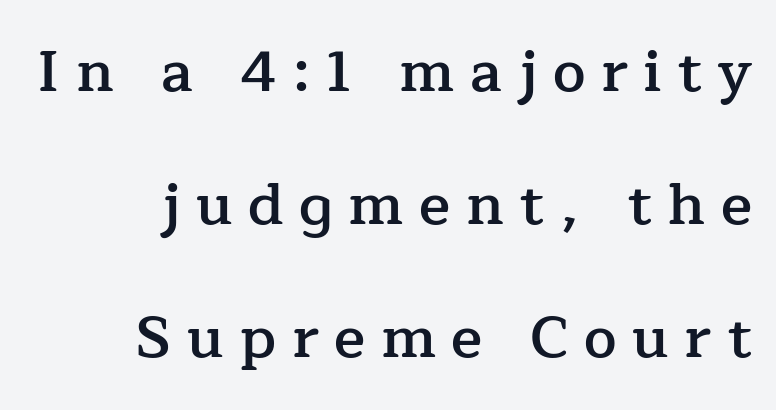
Q: Is the text bold? A: Semi-bold.
Q: Is the text italic (slanted)? A: No, it is upright.
Q: Is the typeface a serif or a sans-serif typeface? A: Serif.
Q: Is the text underlined? A: No.
Q: How is the paragraph aligned? A: Right-aligned.
Q: Is the spacing between letters normal or unusually wide? A: Unusually wide.
Q: Is the spacing between lines tight, normal or loose? A: Loose.
Q: Width (condensed, normal, or wide)? A: Normal.
Q: Stroke contrast? A: Low.
Q: x-height? A: Medium.
Q: Monospaced? A: No.
